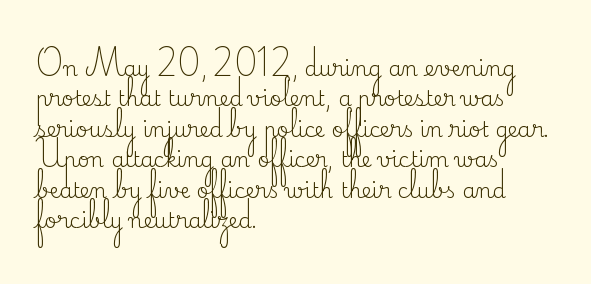
Letter spacing: default. Ink coverage per letter is moderate at most. The rag falls on the right side of this text block. Descenders are the only things crossing below the line. This block has exactly the height ordinary leading produces. This is the regular roman posture of the typeface.
